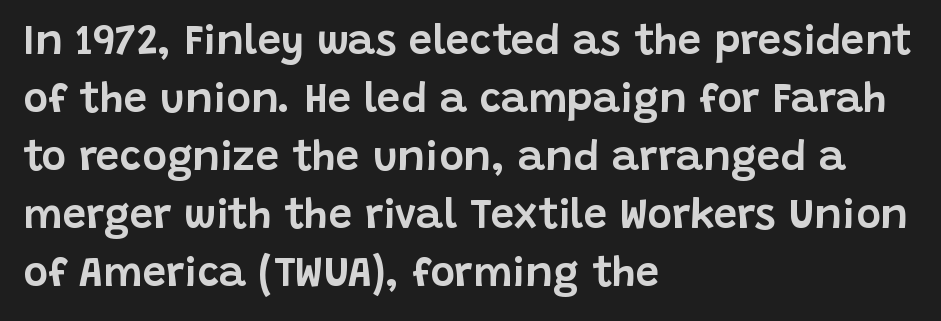
Q: Is the text italic (slanted)? A: No, it is upright.
Q: Is the typeface a serif or a sans-serif typeface? A: Sans-serif.
Q: Is the text underlined? A: No.
Q: How is the paragraph aligned? A: Left-aligned.
Q: Is the spacing between letters normal or unusually wide? A: Normal.
Q: Is the spacing between lines tight, normal or loose? A: Normal.
Q: Width (condensed, normal, or wide)? A: Normal.
Q: Stroke contrast? A: Low.
Q: x-height? A: Large.
Q: Monospaced? A: No.
